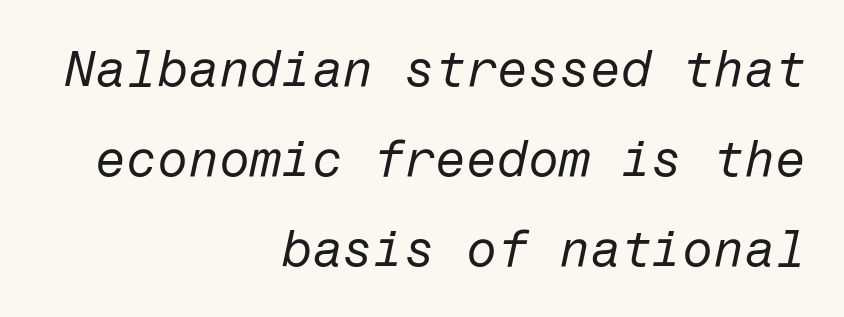
No word sits above an underline. The ragged edge is on the left, which tells us the setting is flush right. Observe the ordinary spacing: letters are neighbours, not strangers. The font is comparable to plain body text, perhaps lighter. Quick note: italic.
